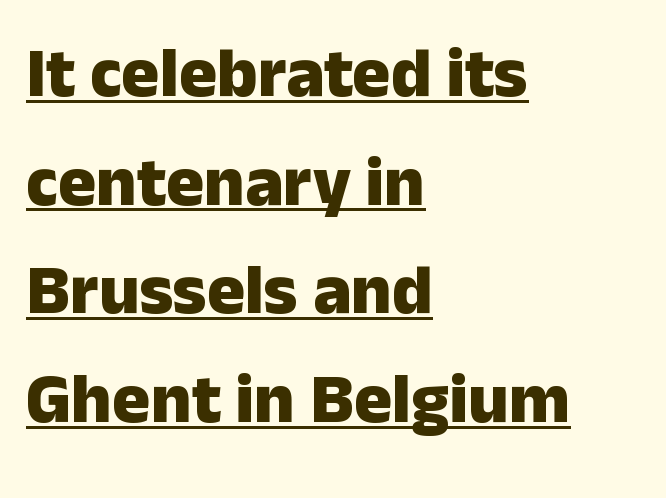
Q: Is the text bold? A: Yes.
Q: Is the text italic (slanted)? A: No, it is upright.
Q: Is the typeface a serif or a sans-serif typeface? A: Sans-serif.
Q: Is the text underlined? A: Yes.
Q: How is the paragraph aligned? A: Left-aligned.
Q: Is the spacing between letters normal or unusually wide? A: Normal.
Q: Is the spacing between lines tight, normal or loose? A: Normal.
Q: Width (condensed, normal, or wide)? A: Normal.
Q: Stroke contrast? A: Low.
Q: x-height? A: Medium.
Q: Monospaced? A: No.
